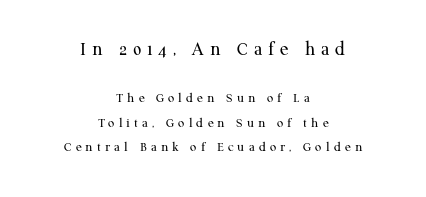
Q: Is the text bold? A: No.
Q: Is the text italic (slanted)? A: No, it is upright.
Q: Is the text underlined? A: No.
Q: How is the paragraph aligned? A: Centered.
Q: Is the spacing between letters normal or unusually wide? A: Unusually wide.
Q: Which block of text is set in a larger size, the first (top) or the second (bottom)? A: The first (top) one.
